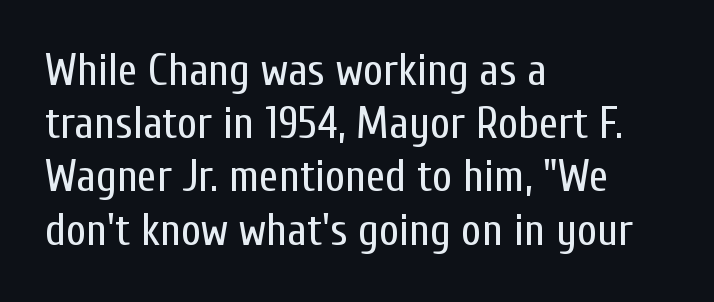
Unlike a traditional serif, this face leaves its strokes unadorned. This sample has the flowing, uneven cadence of proportional lettering. Glance below the letters and you will spot only blank space. Bold? No — there's no thickening of the strokes. If you drew a ruler down the left edge, every line would touch it.
